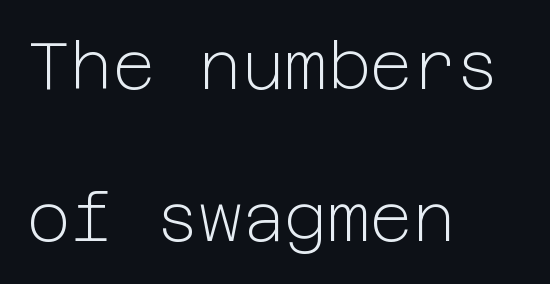
Does extra space separate the letters? No, they use regular spacing. Descenders hang freely into open space. Is the block centered? No — it sits flush against the left margin. Stroke thickness stays within the range of a standard reading face or lighter. One glance says open: line gaps are wider than usual. Quick note: not italic, upright.
